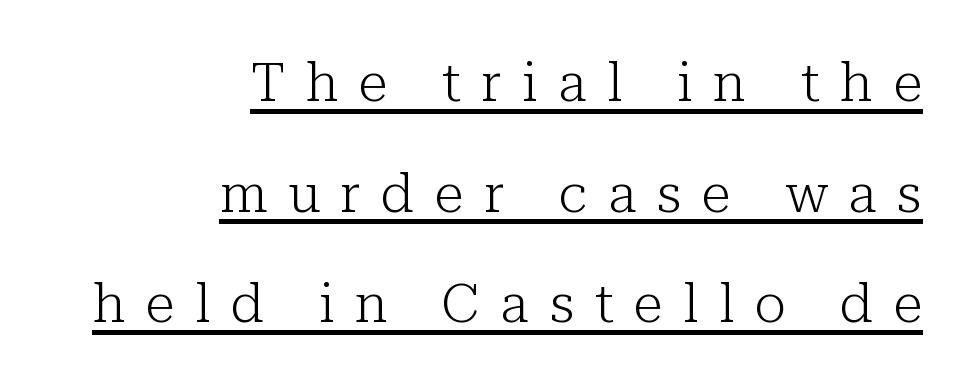
Q: Is the text bold? A: No.
Q: Is the text italic (slanted)? A: No, it is upright.
Q: Is the typeface a serif or a sans-serif typeface? A: Serif.
Q: Is the text underlined? A: Yes.
Q: How is the paragraph aligned? A: Right-aligned.
Q: Is the spacing between letters normal or unusually wide? A: Unusually wide.
Q: Is the spacing between lines tight, normal or loose? A: Loose.
Q: Width (condensed, normal, or wide)? A: Normal.
Q: Stroke contrast? A: Low.
Q: x-height? A: Medium.
Q: Monospaced? A: No.
